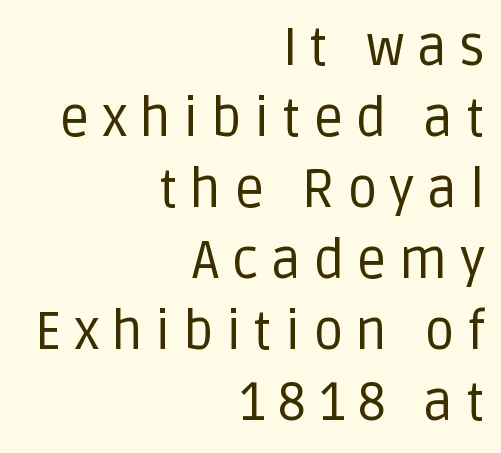
Which margin do the lines hug? The right one — the left edge is uneven. The lines sit at an ordinary, default distance from one another. The tracking reads as deliberately expanded to a designer's eye. The lettering holds an erect, upright posture throughout.
